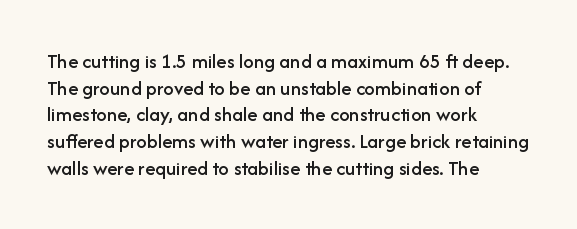
Q: Is the text italic (slanted)? A: No, it is upright.
Q: Is the text underlined? A: No.
Q: How is the paragraph aligned? A: Left-aligned.
Q: Is the spacing between letters normal or unusually wide? A: Normal.
Q: Is the spacing between lines tight, normal or loose? A: Normal.
